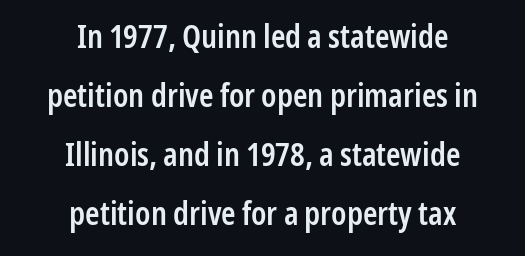
The face used here is rendered with its standard letterfit. A student would call this center alignment; a typographer would say set centered. The sample has been set in demibold, a notch under bold. Think of a printed novel: that variable character pitch is what you see here.
